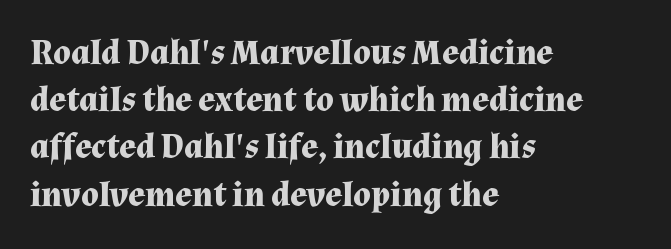
Compared with typical paragraphs, the rows here are spaced about the same. Words appear dense and cohesive because spacing is normal. Anything drawn beneath the words? Only blank space. This rendering employs a face with finishing strokes, i.e., a serif.
